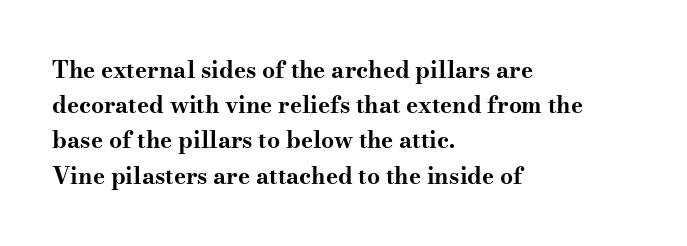
The image shows 23 px bold type, upright; set left-aligned, normal line spacing (1.53x), normal letter spacing, not underlined.
